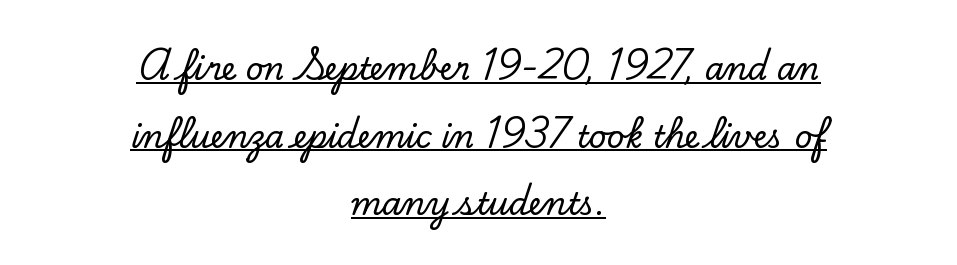
Q: Is the text italic (slanted)? A: Yes.
Q: Is the typeface a serif or a sans-serif typeface? A: Serif.
Q: Is the text underlined? A: Yes.
Q: How is the paragraph aligned? A: Centered.
Q: Is the spacing between letters normal or unusually wide? A: Normal.
Q: Is the spacing between lines tight, normal or loose? A: Loose.
Q: Width (condensed, normal, or wide)? A: Normal.
Q: Stroke contrast? A: Low.
Q: x-height? A: Small.
Q: Monospaced? A: No.
